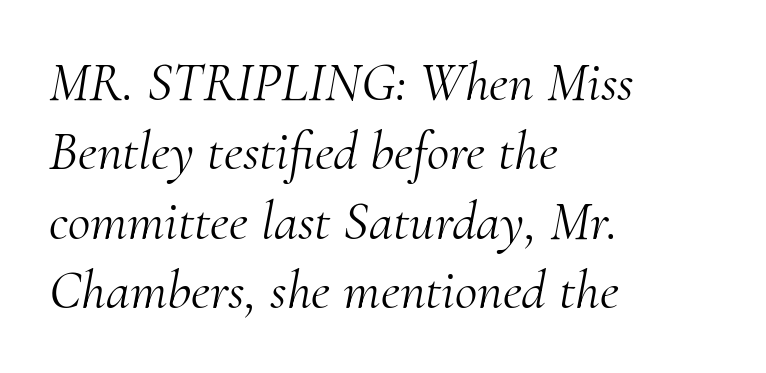
{"serif": "yes", "italic": "yes", "lean": "right", "slant_degrees": 10, "bold": "no", "weight": "light", "width": "normal", "stroke_contrast": "medium", "x_height": "small", "monospaced": "no", "underline": "no", "align": "left", "line_spacing": "normal", "line_spacing_ratio": 1.26, "letter_spacing": "normal", "letter_spacing_em": 0.0, "glyph_px": 55}
